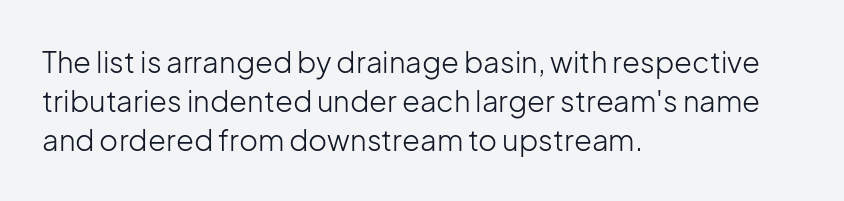
Normally led — the rows are evenly, conventionally spaced. Is the type heavy? It reads as light-to-regular instead. A roman cut, with each character standing at attention. Here the designer chose a conventional face with non-uniform glyph widths. Type style note: lacks serifs. Any mark beneath the type? The region is blank.
